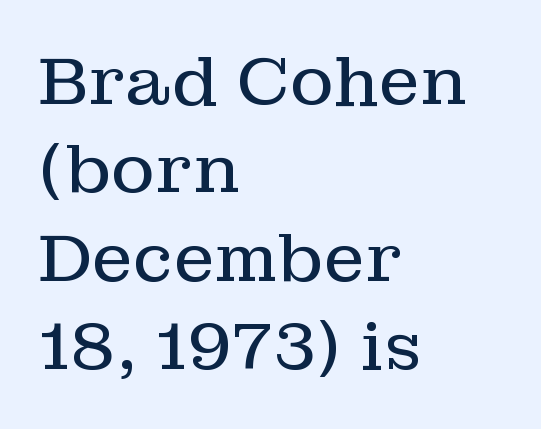
{"serif": "yes", "italic": "no", "bold": "no", "weight": "regular", "width": "normal", "stroke_contrast": "low", "x_height": "medium", "monospaced": "no", "underline": "no", "align": "left", "line_spacing": "normal", "line_spacing_ratio": 1.32, "letter_spacing": "normal", "letter_spacing_em": 0.0, "glyph_px": 67}
